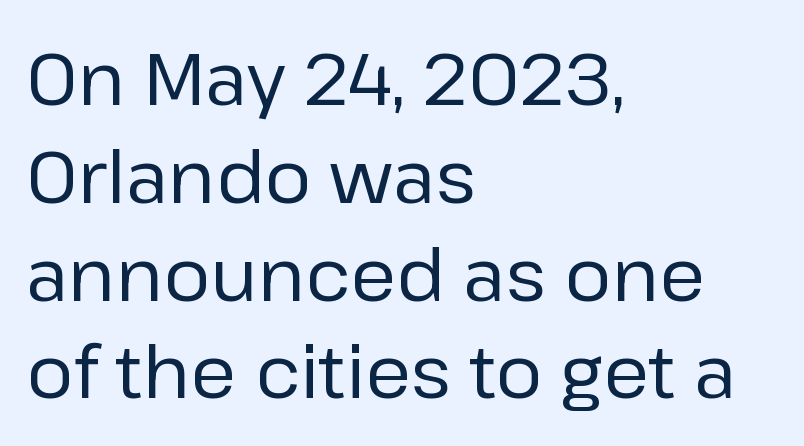
The image shows 73 px regular-weight sans-serif type, upright; set left-aligned, normal line spacing (1.34x), normal letter spacing, not underlined; low stroke contrast and a medium x-height.
